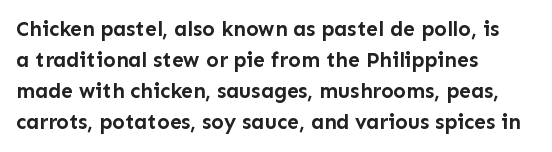
The image shows 21 px bold type, upright; set left-aligned, normal line spacing (1.48x), normal letter spacing, not underlined.
